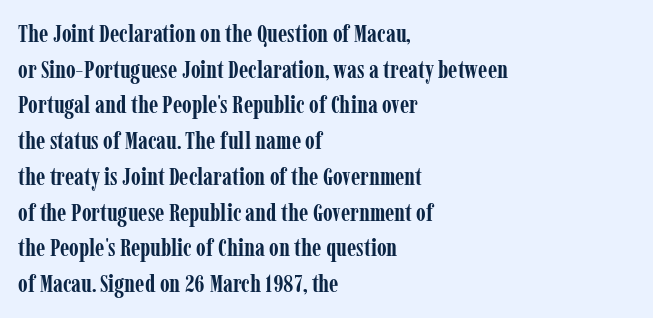
The image shows 25 px bold type, upright; set left-aligned, normal line spacing (1.43x), normal letter spacing, not underlined.
